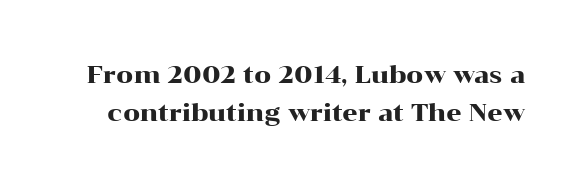
Glyph-to-glyph distance matches everyday printed text. Only glyphs here, with clear space below each row. Horizontal bands of white between lines are of average thickness. In terms of posture, this sample is upright.
